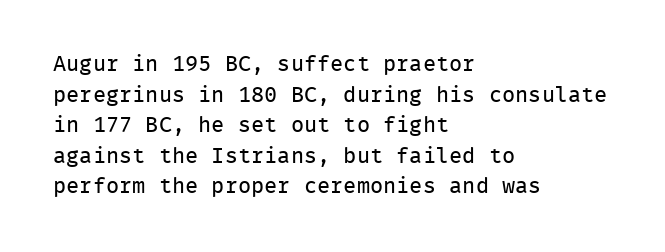
{"italic": "no", "bold": "no", "underline": "no", "align": "left", "line_spacing": "normal", "line_spacing_ratio": 1.39, "letter_spacing": "normal", "letter_spacing_em": 0.0, "glyph_px": 22}
